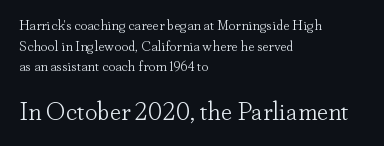
The image shows 25 px text type, upright; set left-aligned, normal line spacing (1.48x), normal letter spacing, not underlined; the second (bottom) block is 1.79x larger.
